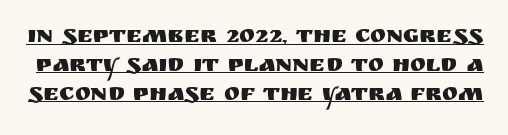
{"italic": "no", "underline": "yes", "line_spacing_ratio": 1.2, "letter_spacing": "normal", "letter_spacing_em": 0.0, "glyph_px": 24}
